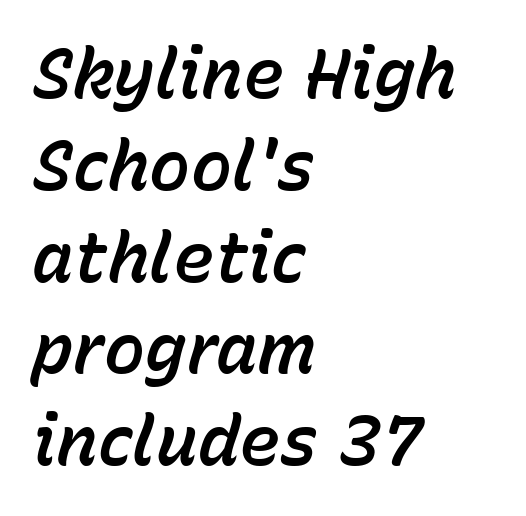
Q: Is the text italic (slanted)? A: Yes, it leans right by about 15 degrees.
Q: Is the text underlined? A: No.
Q: How is the paragraph aligned? A: Left-aligned.
Q: Is the spacing between letters normal or unusually wide? A: Normal.
Q: Is the spacing between lines tight, normal or loose? A: Normal.
Q: Width (condensed, normal, or wide)? A: Normal.
Q: Stroke contrast? A: Low.
Q: x-height? A: Medium.
Q: Monospaced? A: No.
